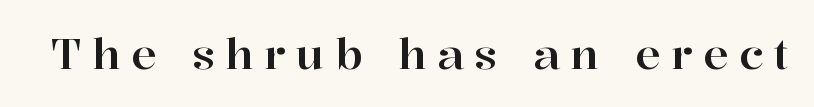
The image shows 42 px serif type, upright; set unusually wide letter spacing (+0.25 em), not underlined; high stroke contrast and a medium x-height.
